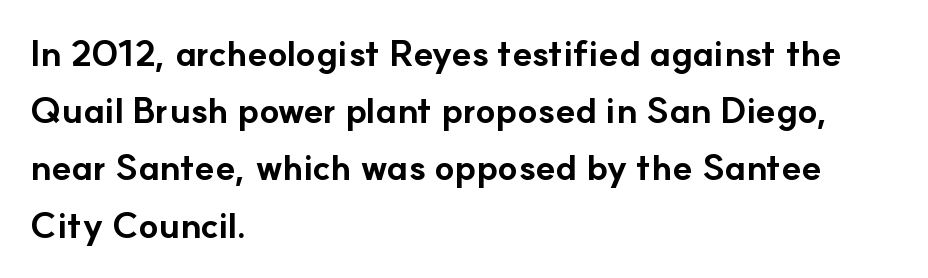
What kind of face is this? One without serifs — a sans. What stands out about the letter spacing? Nothing — it is the standard amount. The text block is weighted toward the left margin, trailing off unevenly rightward. You could not count columns in this text — the font is proportionally spaced. Descender tails drop into unmarked territory. The leading is moderate, giving the passage an even texture.
